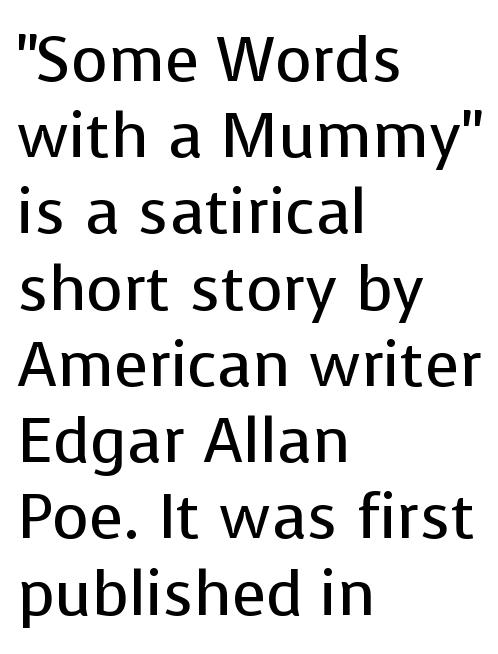
Q: Is the text bold? A: No.
Q: Is the text italic (slanted)? A: No, it is upright.
Q: Is the typeface a serif or a sans-serif typeface? A: Sans-serif.
Q: Is the text underlined? A: No.
Q: How is the paragraph aligned? A: Left-aligned.
Q: Is the spacing between letters normal or unusually wide? A: Normal.
Q: Width (condensed, normal, or wide)? A: Normal.
Q: Stroke contrast? A: Low.
Q: x-height? A: Medium.
Q: Monospaced? A: No.
